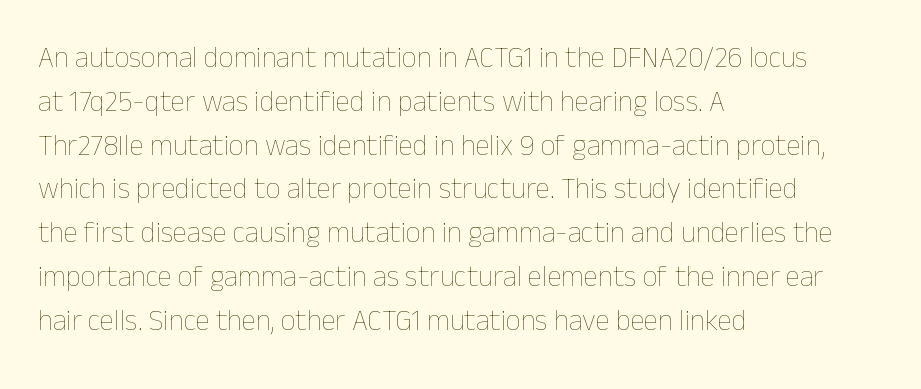
Q: Is the text bold? A: No.
Q: Is the text italic (slanted)? A: No, it is upright.
Q: Is the text underlined? A: No.
Q: How is the paragraph aligned? A: Left-aligned.
Q: Is the spacing between letters normal or unusually wide? A: Normal.
Q: Is the spacing between lines tight, normal or loose? A: Normal.
Q: Width (condensed, normal, or wide)? A: Normal.
Q: Stroke contrast? A: Low.
Q: x-height? A: Medium.
Q: Monospaced? A: No.
